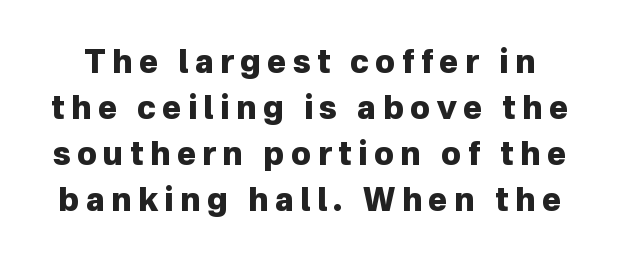
{"serif": "no", "italic": "no", "bold": "yes", "weight": "heavy", "width": "normal", "stroke_contrast": "low", "x_height": "medium", "monospaced": "no", "underline": "no", "line_spacing": "normal", "line_spacing_ratio": 1.44, "letter_spacing": "wide", "letter_spacing_em": 0.2, "glyph_px": 32}
